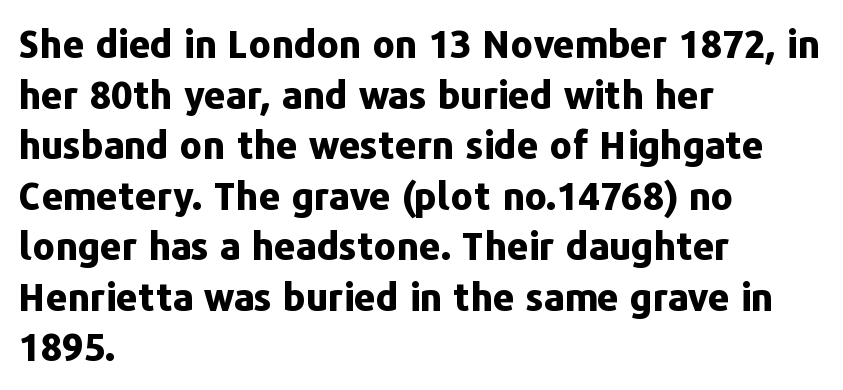
{"serif": "no", "italic": "no", "bold": "yes", "weight": "bold", "width": "normal", "stroke_contrast": "low", "x_height": "medium", "monospaced": "no", "underline": "no", "align": "left", "line_spacing": "normal", "line_spacing_ratio": 1.33, "letter_spacing": "normal", "letter_spacing_em": 0.0, "glyph_px": 38}
